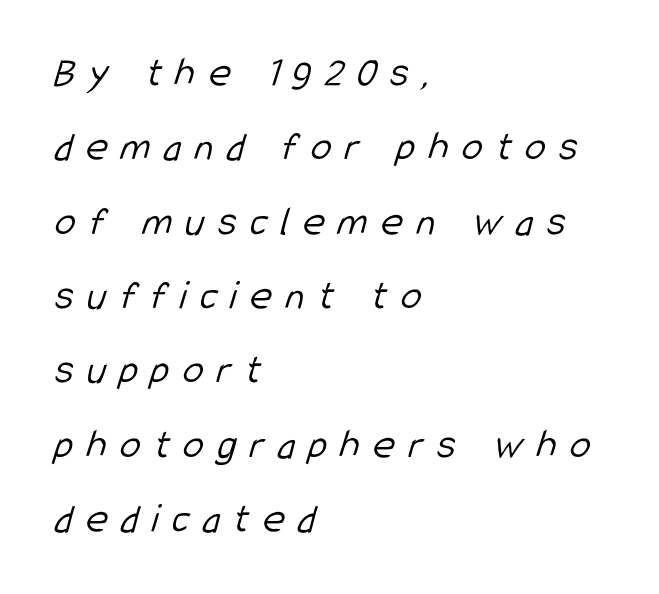
The image shows 42 px light, condensed sans-serif type; set left-aligned, line spacing 1.77x, unusually wide letter spacing (+0.32 em), not underlined; low stroke contrast and a medium x-height.
